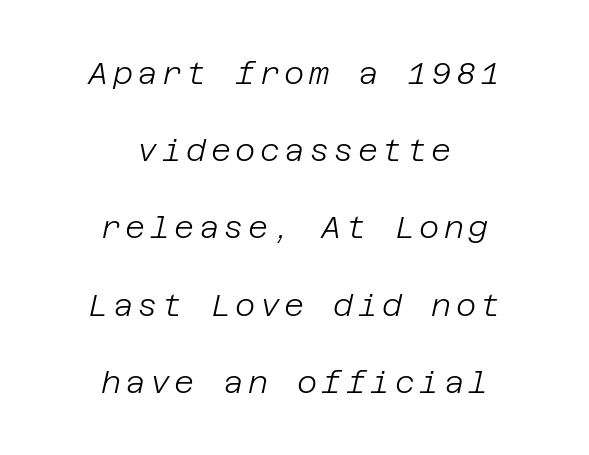
Quick note: underline off. The typography opts for an oblique posture over an upright one. A centered setting, common on invitations and titles, is used for this passage. How would I describe the line gaps? Wide and relaxed. Is the type heavy? It reads as light-to-regular instead.
